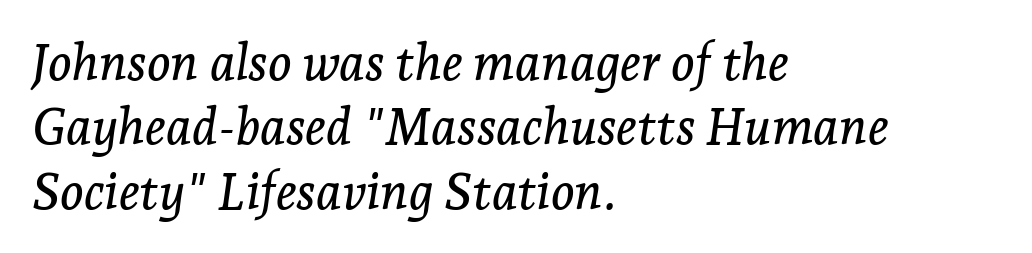
{"serif": "yes", "italic": "yes", "lean": "right", "slant_degrees": 7, "width": "normal", "stroke_contrast": "low", "x_height": "medium", "monospaced": "no", "underline": "no", "align": "left", "line_spacing": "normal", "line_spacing_ratio": 1.29, "letter_spacing": "normal", "letter_spacing_em": 0.0, "glyph_px": 50}
